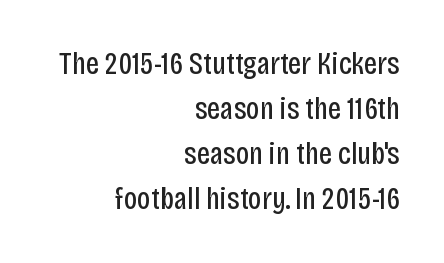
Q: Is the text bold? A: No.
Q: Is the text italic (slanted)? A: No, it is upright.
Q: Is the typeface a serif or a sans-serif typeface? A: Sans-serif.
Q: Is the text underlined? A: No.
Q: How is the paragraph aligned? A: Right-aligned.
Q: Is the spacing between letters normal or unusually wide? A: Normal.
Q: Is the spacing between lines tight, normal or loose? A: Normal.
Q: Width (condensed, normal, or wide)? A: Condensed.
Q: Stroke contrast? A: Low.
Q: x-height? A: Large.
Q: Monospaced? A: No.
